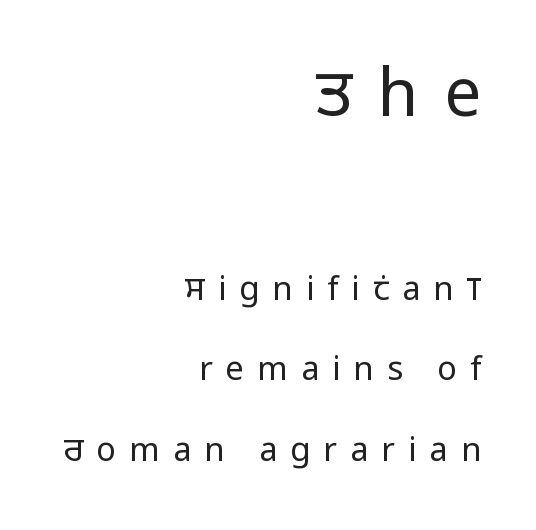
Q: Is the text bold? A: No.
Q: Is the text italic (slanted)? A: No, it is upright.
Q: Is the typeface a serif or a sans-serif typeface? A: Sans-serif.
Q: Is the text underlined? A: No.
Q: How is the paragraph aligned? A: Right-aligned.
Q: Is the spacing between letters normal or unusually wide? A: Unusually wide.
Q: Is the spacing between lines tight, normal or loose? A: Loose.
Q: Which block of text is set in a larger size, the first (top) or the second (bottom)? A: The first (top) one.
Q: Width (condensed, normal, or wide)? A: Condensed.
Q: Stroke contrast? A: Low.
Q: x-height? A: Large.
Q: Monospaced? A: No.
